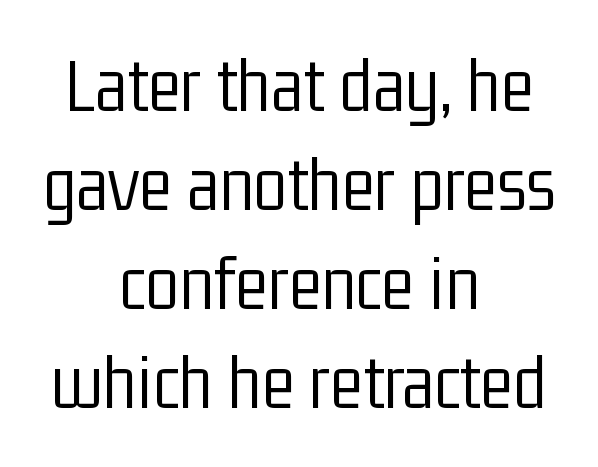
Q: Is the text bold? A: No.
Q: Is the text italic (slanted)? A: No, it is upright.
Q: Is the typeface a serif or a sans-serif typeface? A: Sans-serif.
Q: Is the text underlined? A: No.
Q: How is the paragraph aligned? A: Centered.
Q: Is the spacing between letters normal or unusually wide? A: Normal.
Q: Is the spacing between lines tight, normal or loose? A: Normal.
Q: Width (condensed, normal, or wide)? A: Condensed.
Q: Stroke contrast? A: Low.
Q: x-height? A: Medium.
Q: Monospaced? A: No.
